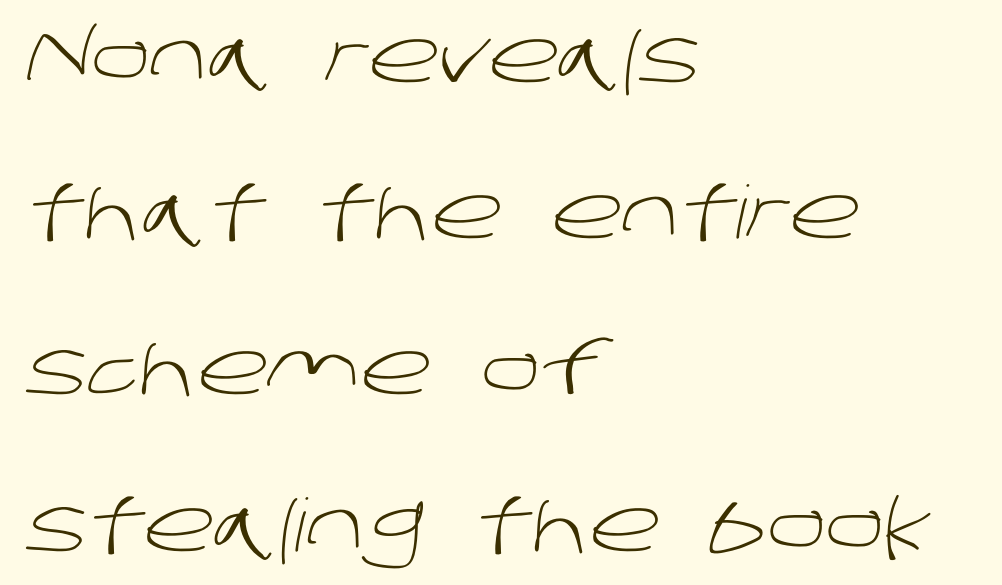
The image shows 73 px light sans-serif type; set left-aligned, loose line spacing (2.14x), normal letter spacing, not underlined; low stroke contrast and a large x-height.
